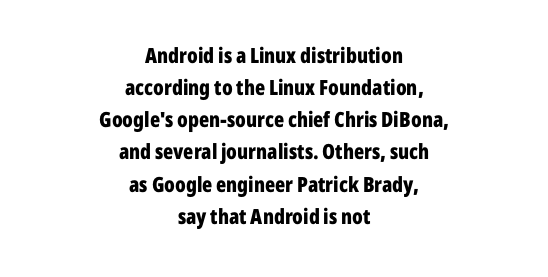
Q: Is the text bold? A: Yes.
Q: Is the text italic (slanted)? A: No, it is upright.
Q: Is the text underlined? A: No.
Q: How is the paragraph aligned? A: Centered.
Q: Is the spacing between letters normal or unusually wide? A: Normal.
Q: Is the spacing between lines tight, normal or loose? A: Normal.
